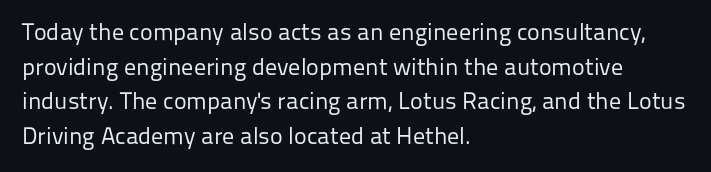
Regarding leading, the lines here are spaced in the standard way. The letters look calm and open, with moderate or lighter stems. Layout note: lines flush left. The rendering keeps characters at their native spacing. The lettering stays uniformly vertical, giving the passage a roman look. Underline: absent.
